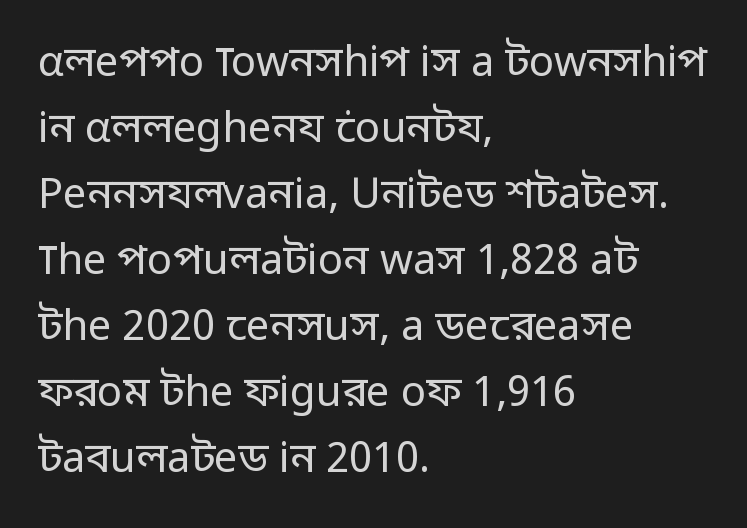
Q: Is the text bold? A: No.
Q: Is the text italic (slanted)? A: No, it is upright.
Q: Is the typeface a serif or a sans-serif typeface? A: Sans-serif.
Q: Is the text underlined? A: No.
Q: How is the paragraph aligned? A: Left-aligned.
Q: Is the spacing between letters normal or unusually wide? A: Normal.
Q: Is the spacing between lines tight, normal or loose? A: Normal.
Q: Width (condensed, normal, or wide)? A: Normal.
Q: Stroke contrast? A: Low.
Q: x-height? A: Medium.
Q: Monospaced? A: No.
